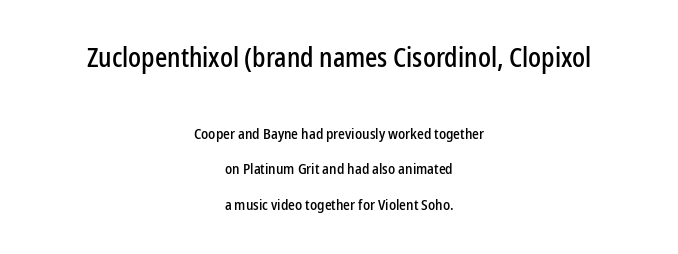
A typesetter would call this zero additional tracking. The composition opens big and finishes small. Every character sits straight up, as roman type does. Line spacing here is loose.
